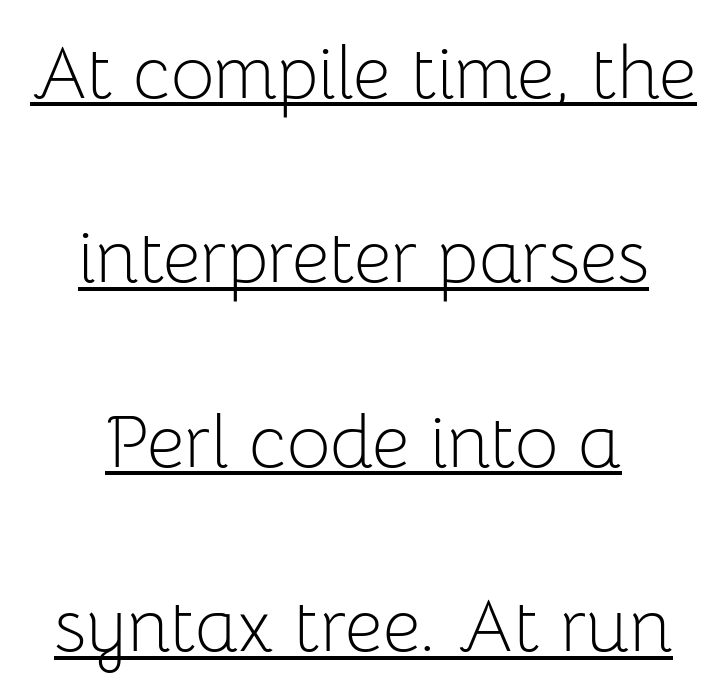
{"serif": "no", "italic": "no", "bold": "no", "weight": "light", "width": "normal", "stroke_contrast": "low", "x_height": "medium", "monospaced": "no", "underline": "yes", "align": "center", "line_spacing": "loose", "line_spacing_ratio": 2.46, "letter_spacing": "normal", "letter_spacing_em": 0.0, "glyph_px": 75}
